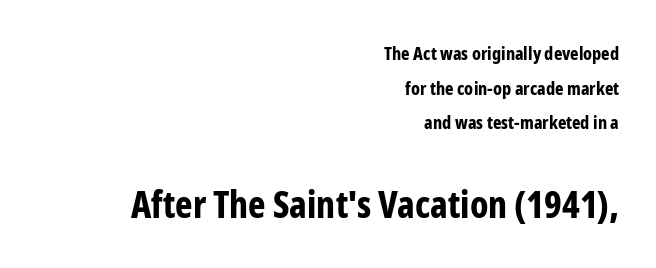
Q: Is the text bold? A: Yes.
Q: Is the text italic (slanted)? A: No, it is upright.
Q: Is the typeface a serif or a sans-serif typeface? A: Sans-serif.
Q: Is the text underlined? A: No.
Q: How is the paragraph aligned? A: Right-aligned.
Q: Is the spacing between letters normal or unusually wide? A: Normal.
Q: Is the spacing between lines tight, normal or loose? A: Loose.
Q: Which block of text is set in a larger size, the first (top) or the second (bottom)? A: The second (bottom) one.
Q: Width (condensed, normal, or wide)? A: Condensed.
Q: Stroke contrast? A: Low.
Q: x-height? A: Medium.
Q: Monospaced? A: No.
